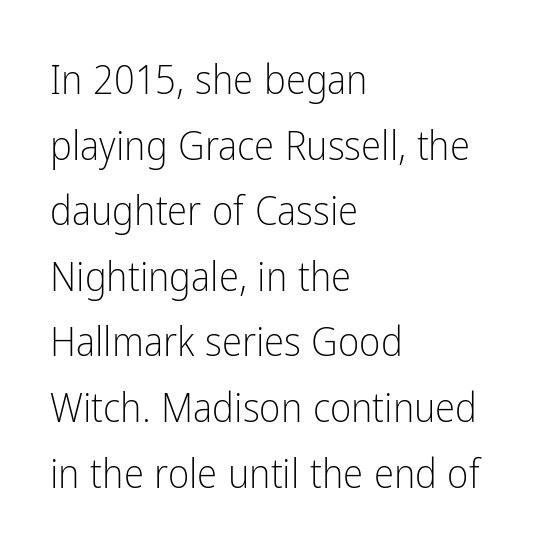
A classic flush-left, rag-right setting is used for this passage. You can tell it's not italic because the verticals are truly vertical. The type family on display is of the sans-serif kind. A normal amount of white space separates one row of letters from the next.
